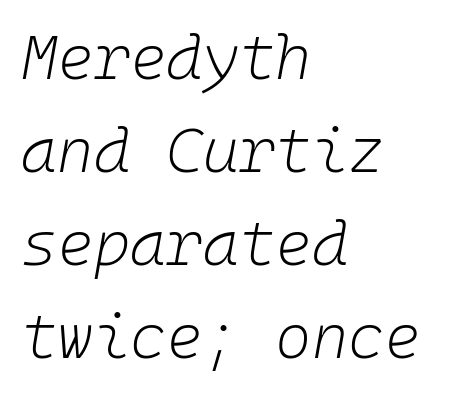
The image shows 62 px light type, italic (leaning right); set left-aligned, normal line spacing (1.5x), normal letter spacing, not underlined; low stroke contrast and a medium x-height.
